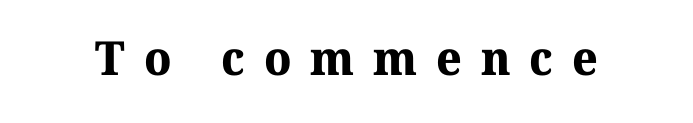
{"serif": "yes", "bold": "yes", "weight": "bold", "width": "normal", "stroke_contrast": "medium", "x_height": "medium", "monospaced": "no", "underline": "no", "letter_spacing": "wide", "letter_spacing_em": 0.4, "glyph_px": 47}
